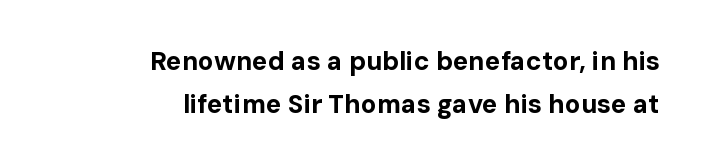
{"italic": "no", "bold": "yes", "underline": "no", "align": "right", "line_spacing": "normal", "line_spacing_ratio": 1.64, "letter_spacing": "normal", "letter_spacing_em": 0.0, "glyph_px": 26}
